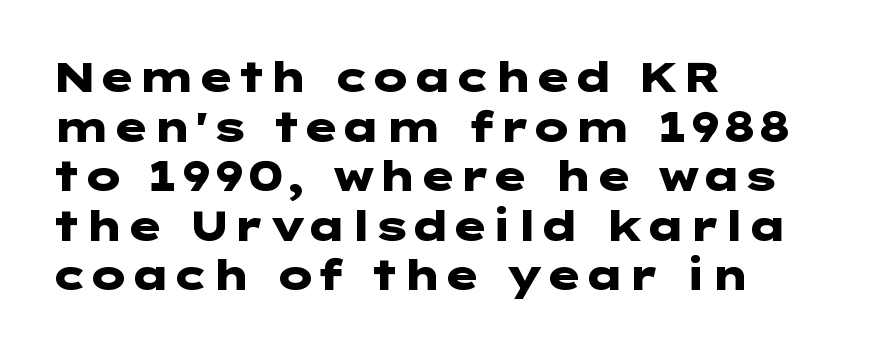
As a designer I'd log this as weight 700, bold. Any mark beneath the type? The region is blank. The glyphs in this specimen are sans serif. It's the straight-up-and-down kind of type. In CSS terms this would be text-align: left.
